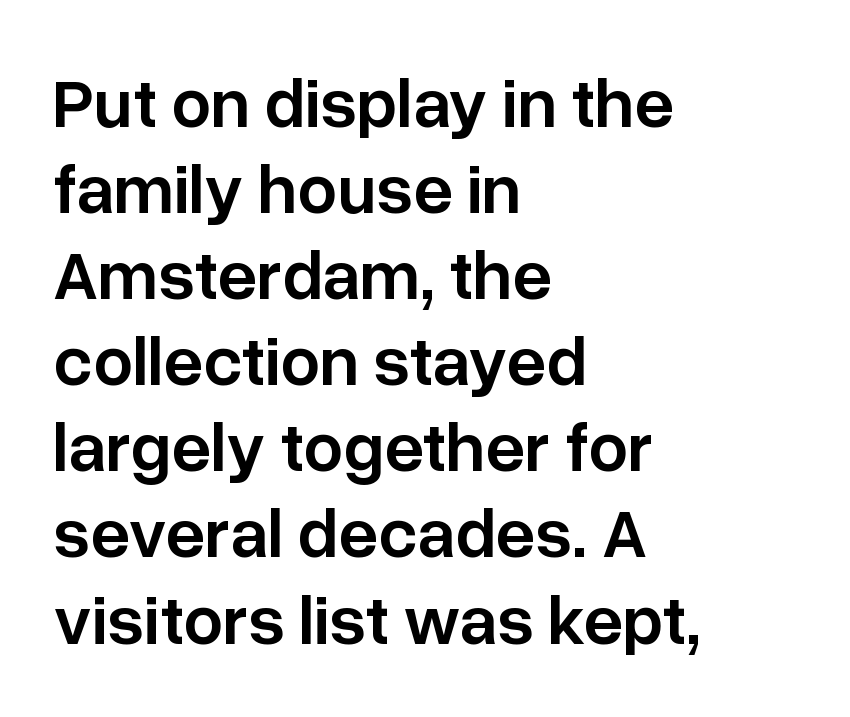
{"serif": "no", "italic": "no", "bold": "semi", "weight": "semibold", "width": "normal", "stroke_contrast": "low", "x_height": "medium", "monospaced": "no", "underline": "no", "align": "left", "line_spacing_ratio": 1.23, "letter_spacing": "normal", "letter_spacing_em": 0.0, "glyph_px": 70}
